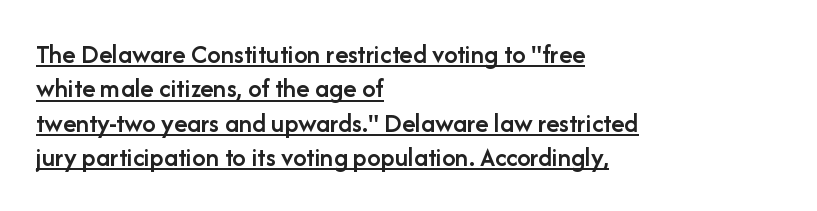
Q: Is the text bold? A: Semi-bold.
Q: Is the text italic (slanted)? A: No, it is upright.
Q: Is the text underlined? A: Yes.
Q: How is the paragraph aligned? A: Left-aligned.
Q: Is the spacing between letters normal or unusually wide? A: Normal.
Q: Is the spacing between lines tight, normal or loose? A: Normal.
